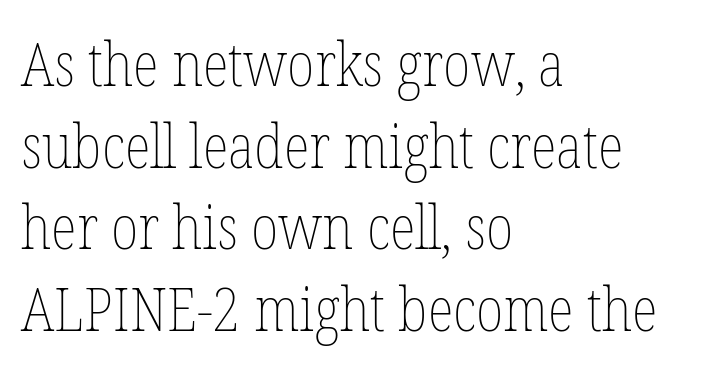
{"italic": "no", "bold": "no", "weight": "thin", "width": "condensed", "stroke_contrast": "low", "x_height": "medium", "monospaced": "no", "underline": "no", "align": "left", "line_spacing": "normal", "line_spacing_ratio": 1.34, "letter_spacing": "normal", "letter_spacing_em": 0.0, "glyph_px": 61}
